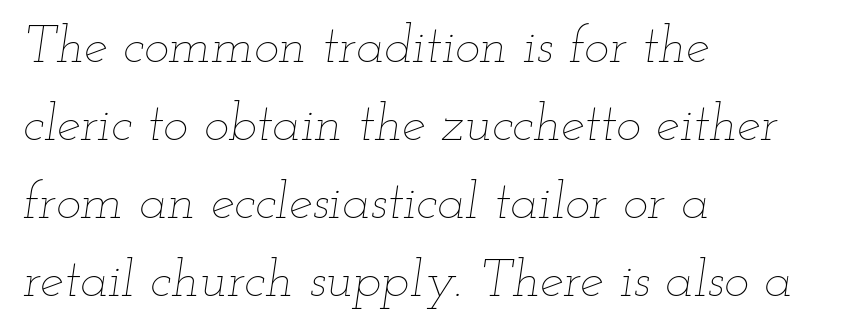
The image shows 53 px thin, wide type, italic (leaning right); set left-aligned, normal line spacing (1.47x), normal letter spacing, not underlined; low stroke contrast and a small x-height.
